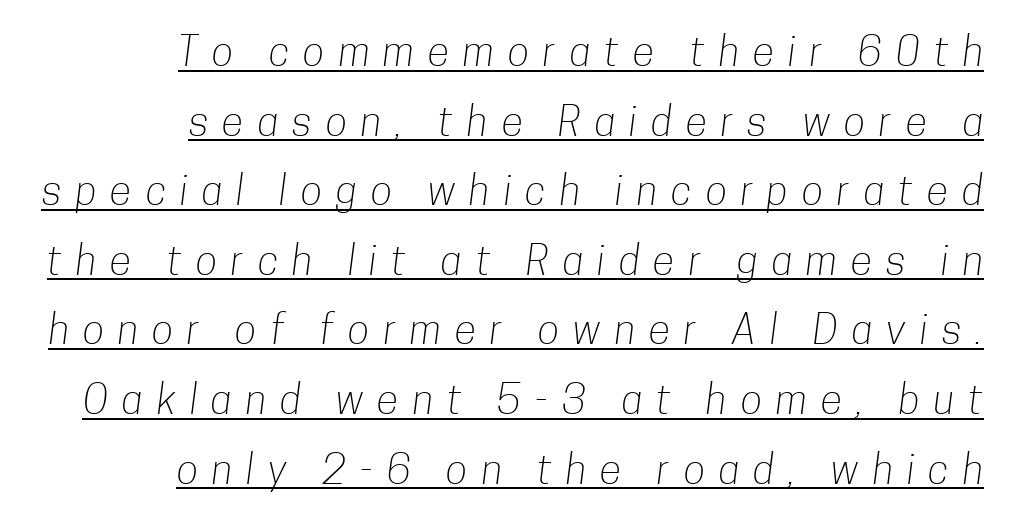
{"serif": "no", "bold": "no", "weight": "light", "width": "condensed", "stroke_contrast": "low", "x_height": "medium", "monospaced": "no", "underline": "yes", "align": "right", "line_spacing_ratio": 1.74, "letter_spacing": "wide", "letter_spacing_em": 0.35, "glyph_px": 40}
